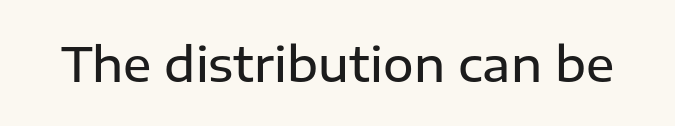
The space beneath each line is pristine and unruled. In terms of weight, the rendering is demibold, just under bold. Words appear dense and cohesive because spacing is normal. Serif or sans? Sans — the stroke terminals are bare. Character widths vary here, with narrow letters taking less room than wide ones.
